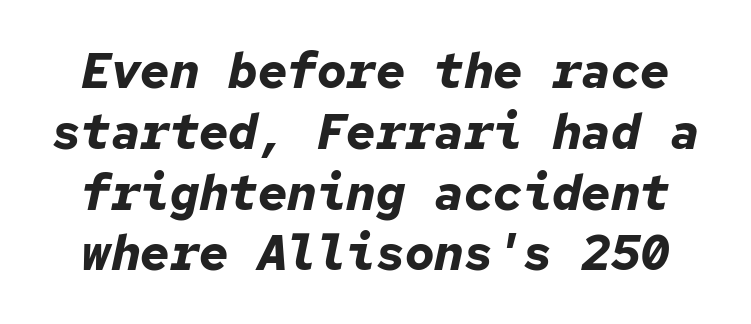
The face used here is monospaced, like something from a code editor. Underline: absent. Compared with an ordinary text face, these strokes are far heavier — a full bold. Caption: standard tracking, unaltered. Is the type slanted? Yes — the strokes lean at a clear angle.
